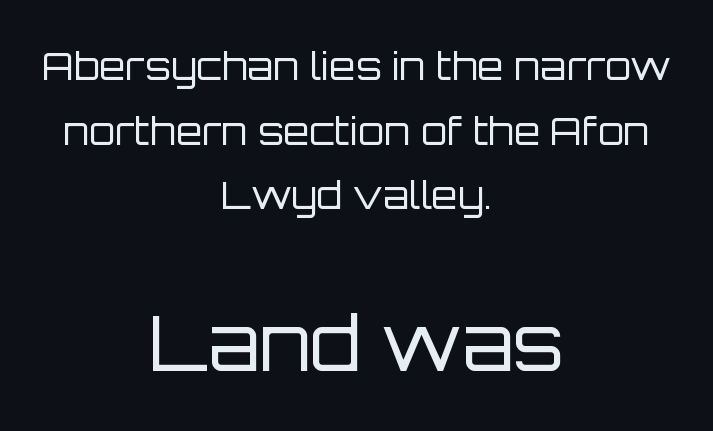
The image shows 75 px regular-weight sans-serif type, upright; set centered, normal line spacing (1.7x), normal letter spacing, not underlined; the second (bottom) block is 1.97x larger; low stroke contrast and a large x-height.
